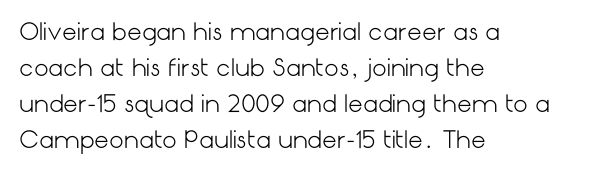
The image shows 23 px text type, upright; set left-aligned, normal line spacing (1.56x), normal letter spacing, not underlined.
